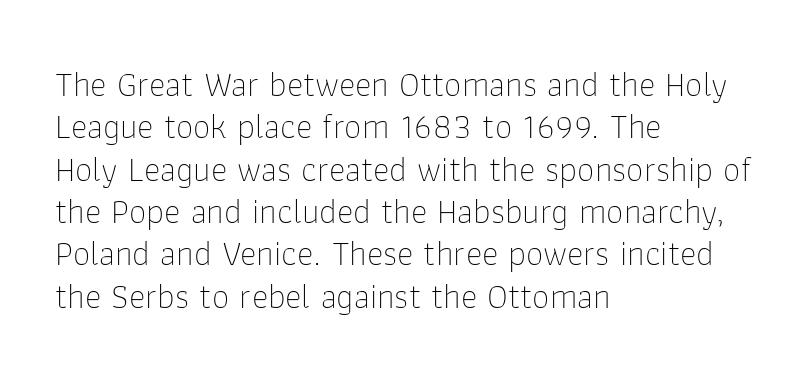
Q: Is the text bold? A: No.
Q: Is the text italic (slanted)? A: No, it is upright.
Q: Is the typeface a serif or a sans-serif typeface? A: Sans-serif.
Q: Is the text underlined? A: No.
Q: How is the paragraph aligned? A: Left-aligned.
Q: Is the spacing between letters normal or unusually wide? A: Normal.
Q: Width (condensed, normal, or wide)? A: Normal.
Q: Stroke contrast? A: Low.
Q: x-height? A: Medium.
Q: Monospaced? A: No.
